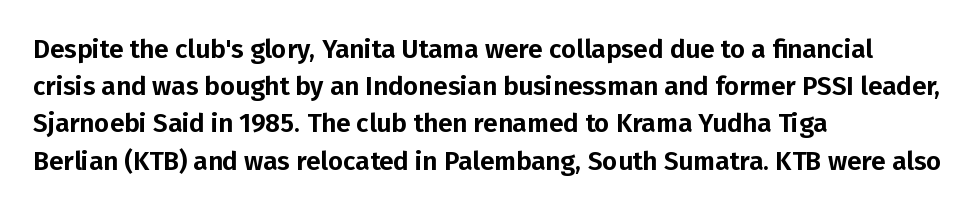
The image shows 26 px text type, upright; set left-aligned, normal line spacing (1.43x), normal letter spacing, not underlined.
